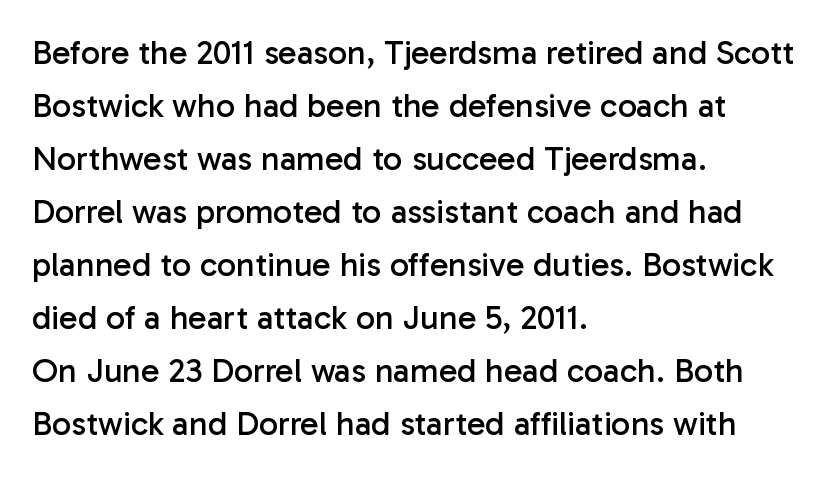
Vertical stems look standard width or narrower in stroke. Is this a sans? Yes — the strokes have no serifs. This sample uses plain, unmodified letter spacing. Horizontally, the lines are justified to the leading edge only.
